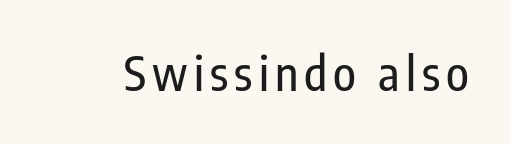
The image shows 47 px condensed sans-serif type, upright; set not underlined; low stroke contrast and a medium x-height.
